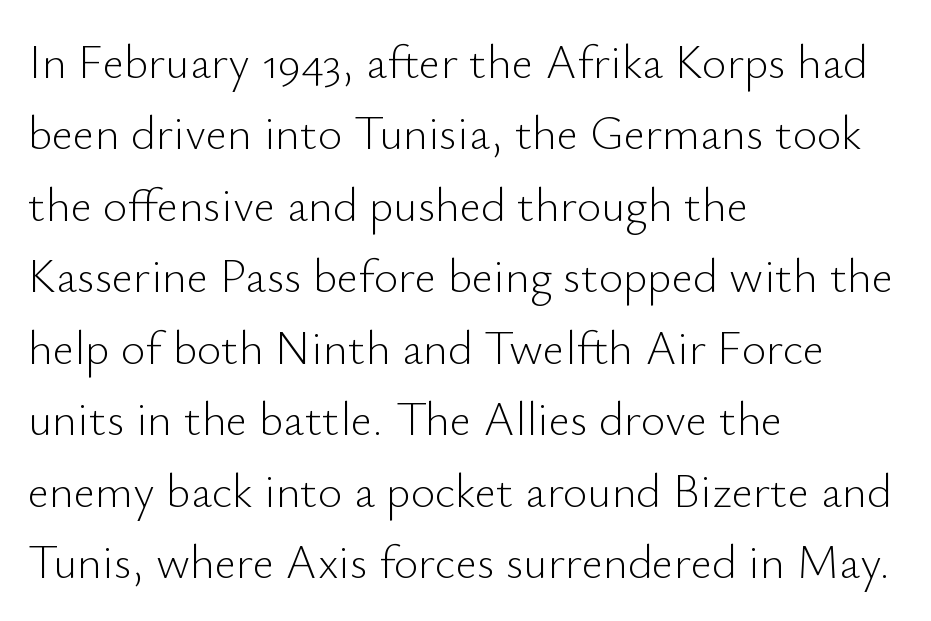
Ascenders rise straight up at ninety degrees. Serifs: no, the terminals of the letterforms are clean. Looks like regular typesetting: each glyph gets only the width it needs. Honestly, there is no underline to notice here at all.
